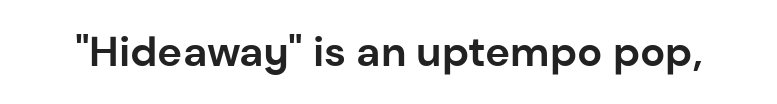
Clear beneath every line of the passage. What kind of face is this? One without serifs — a sans. Is the type bold? Yes — the strokes are clearly thick and heavy. Think of a printed novel: that variable character pitch is what you see here. The specimen reads as upright at a glance.
